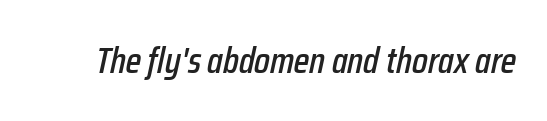
{"italic": "yes", "lean": "right", "slant_degrees": 12, "width": "condensed", "stroke_contrast": "low", "x_height": "medium", "monospaced": "no", "underline": "no", "letter_spacing": "normal", "letter_spacing_em": 0.0, "glyph_px": 37}
